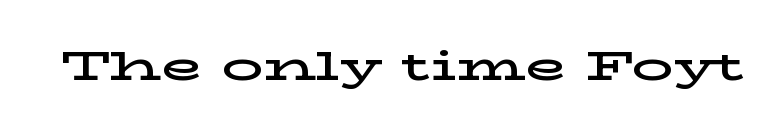
What stands out about the letter spacing? Nothing — it is the standard amount. Glance below the letters and you will spot only blank space. Does the lettering tilt? It doesn't — this is upright. The text was rendered using a seriffed face with decorative stroke endings. The passage shown is typed in a proportional face where columns would drift.
